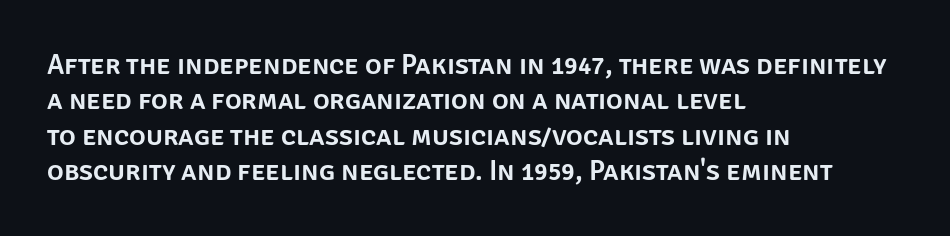
The image shows 28 px sans-serif type, upright; set left-aligned, normal line spacing (1.26x), normal letter spacing, not underlined; low stroke contrast and a large x-height.
